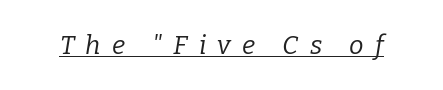
{"italic": "yes", "lean": "right", "slant_degrees": 9, "bold": "no", "underline": "yes", "letter_spacing": "wide", "letter_spacing_em": 0.43, "glyph_px": 26}
